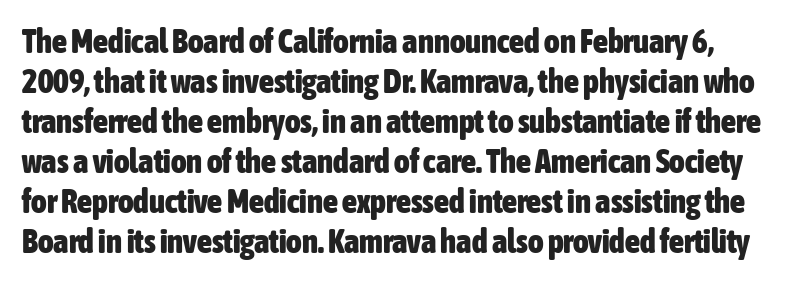
The image shows 33 px heavy, condensed sans-serif type, upright; set line spacing 1.21x, normal letter spacing, not underlined; low stroke contrast and a medium x-height.
